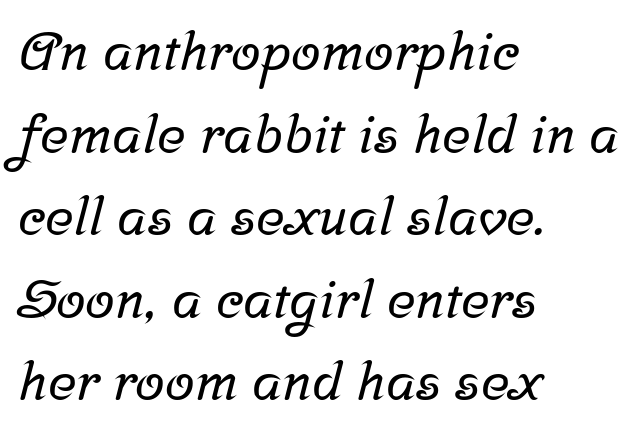
Decoration check: the copy has no underline. Think of a printed novel: that variable character pitch is what you see here. The tracking reads as untouched default to a designer's eye. Rows of type keep a routine distance in the vertical direction.
